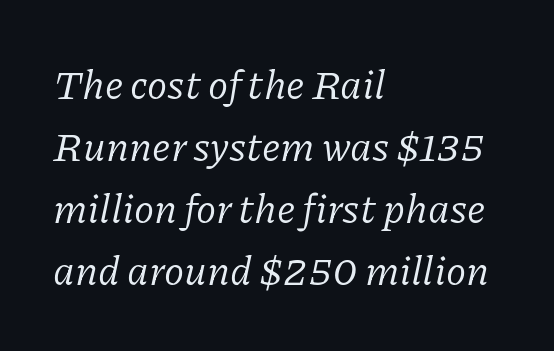
{"serif": "yes", "italic": "yes", "lean": "right", "slant_degrees": 11, "bold": "no", "weight": "regular", "width": "normal", "stroke_contrast": "low", "x_height": "medium", "monospaced": "no", "underline": "no", "align": "left", "line_spacing": "normal", "line_spacing_ratio": 1.51, "letter_spacing": "normal", "letter_spacing_em": 0.0, "glyph_px": 41}
